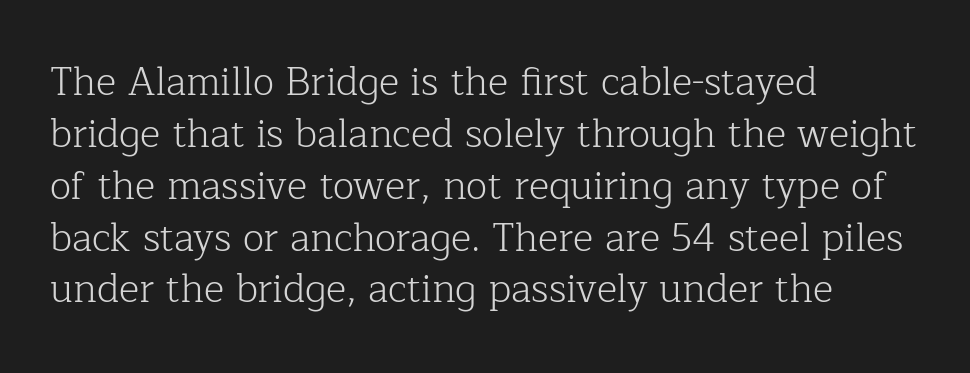
Q: Is the text bold? A: No.
Q: Is the text italic (slanted)? A: No, it is upright.
Q: Is the typeface a serif or a sans-serif typeface? A: Serif.
Q: Is the text underlined? A: No.
Q: How is the paragraph aligned? A: Left-aligned.
Q: Is the spacing between letters normal or unusually wide? A: Normal.
Q: Is the spacing between lines tight, normal or loose? A: Normal.
Q: Width (condensed, normal, or wide)? A: Normal.
Q: Stroke contrast? A: Low.
Q: x-height? A: Medium.
Q: Monospaced? A: No.
